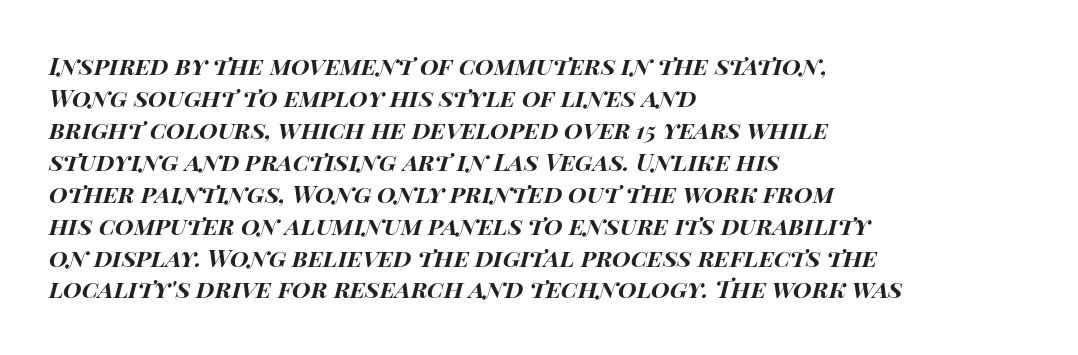
Q: Is the text bold? A: Yes.
Q: Is the text italic (slanted)? A: Yes, it leans right by about 15 degrees.
Q: Is the text underlined? A: No.
Q: How is the paragraph aligned? A: Left-aligned.
Q: Is the spacing between letters normal or unusually wide? A: Normal.
Q: Is the spacing between lines tight, normal or loose? A: Normal.
